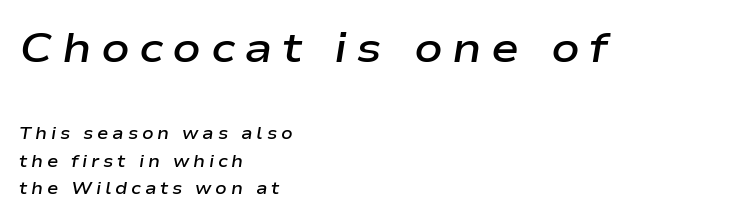
The image shows 42 px semibold, wide type, italic (leaning right); set left-aligned, normal line spacing (1.63x), unusually wide letter spacing (+0.22 em), not underlined; the first (top) block is 2.47x larger; low stroke contrast and a medium x-height.
